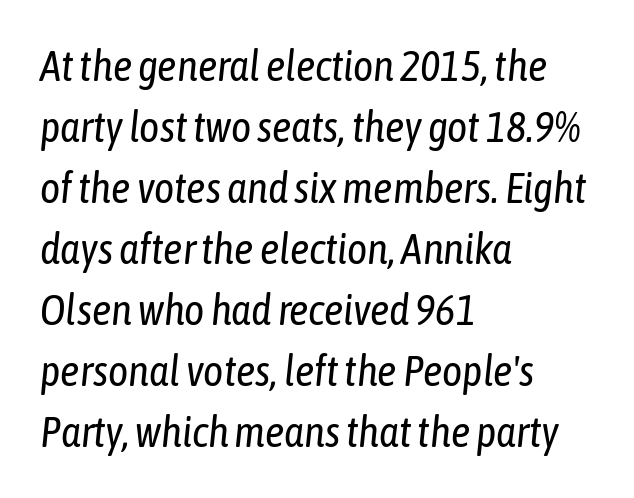
{"italic": "yes", "lean": "right", "slant_degrees": 6, "bold": "no", "weight": "regular", "width": "condensed", "stroke_contrast": "low", "x_height": "medium", "monospaced": "no", "underline": "no", "align": "left", "line_spacing": "normal", "line_spacing_ratio": 1.42, "letter_spacing": "normal", "letter_spacing_em": 0.0, "glyph_px": 43}
